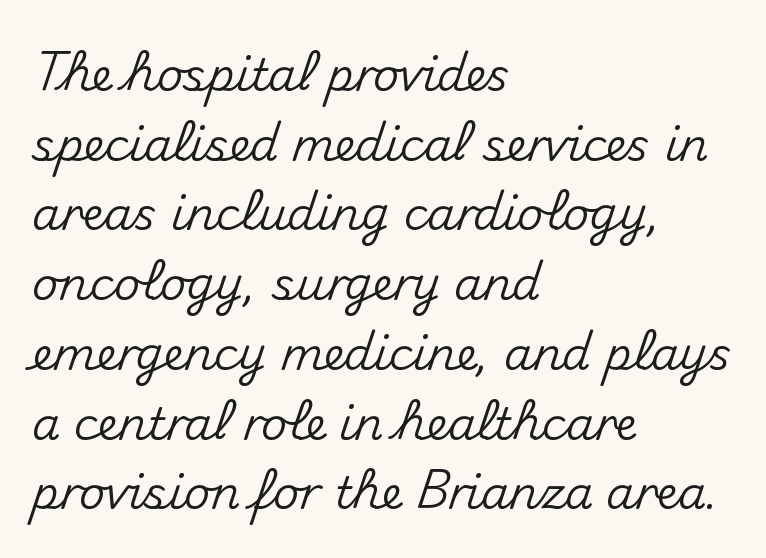
The text block is weighted toward the left margin, trailing off unevenly rightward. The tracking reads as untouched default to a designer's eye. The letters advance in unequal steps, a hallmark of proportional type. The type family on display is of the sans-serif kind. The block of text has a typical density, with ordinary space between rows.
